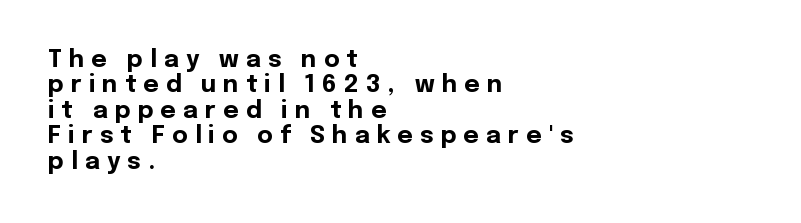
{"italic": "no", "bold": "yes", "underline": "no", "align": "left", "line_spacing": "tight", "line_spacing_ratio": 1.06, "letter_spacing": "wide", "letter_spacing_em": 0.29, "glyph_px": 24}
